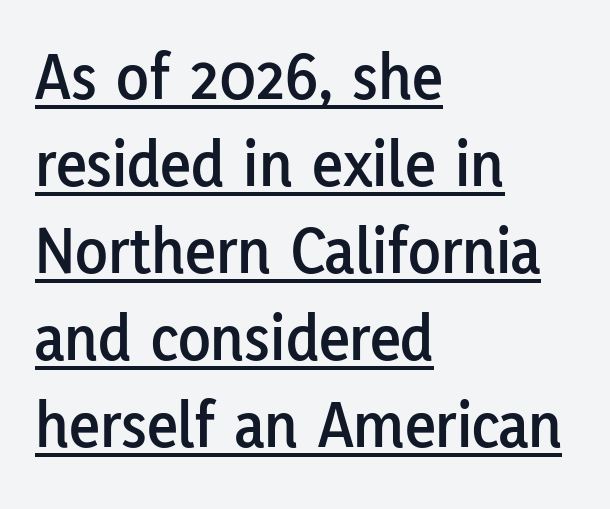
Spacing verdict: proportional, widths tailored to each character. Compared with typical paragraphs, the rows here are spaced about the same. Underlined type. A student would call this left alignment; a typographer would say flush left, rag right. A typesetter would call this zero additional tracking.
